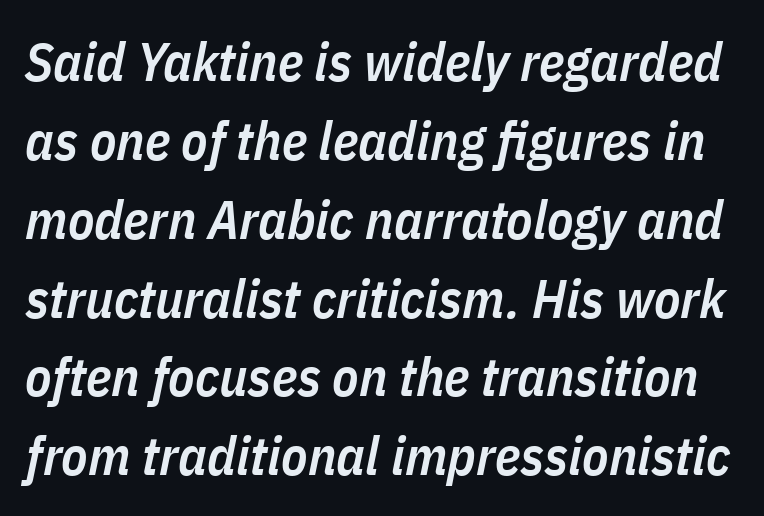
Q: Is the text bold? A: Semi-bold.
Q: Is the text italic (slanted)? A: Yes, it leans right by about 11 degrees.
Q: Is the text underlined? A: No.
Q: Is the spacing between letters normal or unusually wide? A: Normal.
Q: Is the spacing between lines tight, normal or loose? A: Normal.
Q: Width (condensed, normal, or wide)? A: Condensed.
Q: Stroke contrast? A: Low.
Q: x-height? A: Medium.
Q: Monospaced? A: No.
